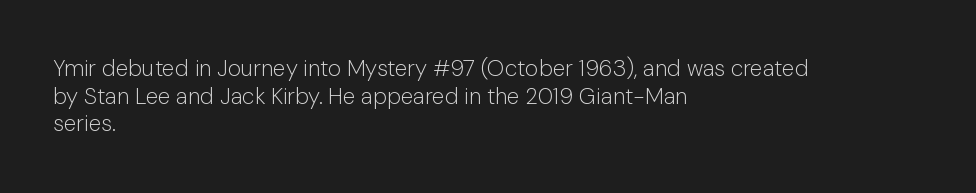
Unlike italic type, these characters show no tilt at all. The string is rendered with underlining switched off. The lines are quadded left. Tracking here is standard; glyphs follow each other at the usual distance. The letters look calm and open, with moderate or lighter stems.
